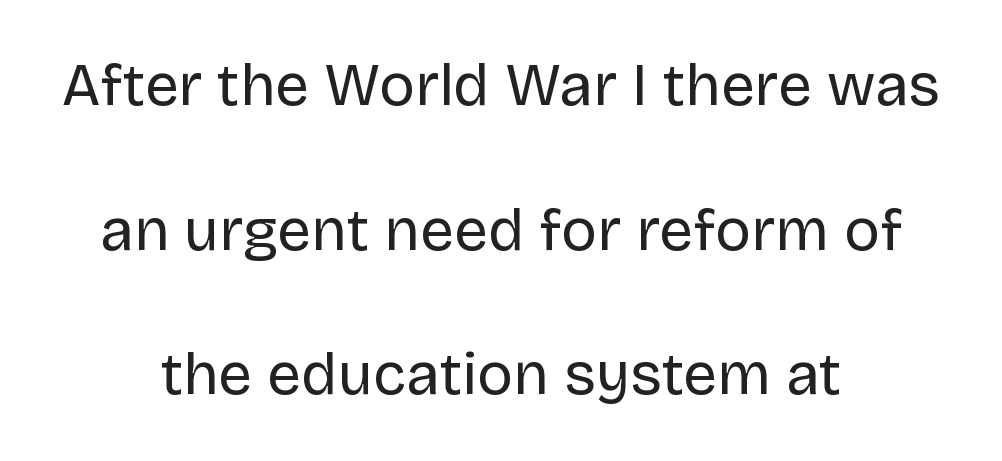
The image shows 60 px regular-weight sans-serif type, upright; set centered, loose line spacing (2.41x), normal letter spacing, not underlined; low stroke contrast and a large x-height.
